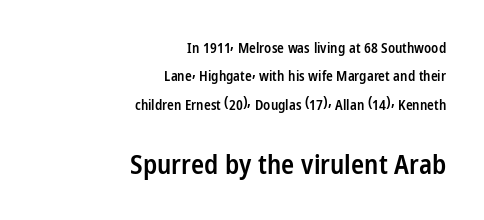
Q: Is the text bold? A: Semi-bold.
Q: Is the text italic (slanted)? A: No, it is upright.
Q: Is the text underlined? A: No.
Q: How is the paragraph aligned? A: Right-aligned.
Q: Is the spacing between letters normal or unusually wide? A: Normal.
Q: Is the spacing between lines tight, normal or loose? A: Loose.
Q: Which block of text is set in a larger size, the first (top) or the second (bottom)? A: The second (bottom) one.
